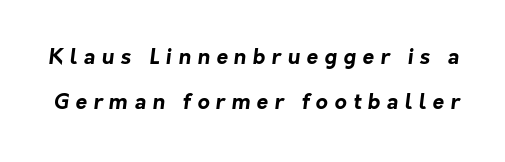
The image shows 21 px bold type; set loose line spacing (2.13x), unusually wide letter spacing (+0.3 em), not underlined.
